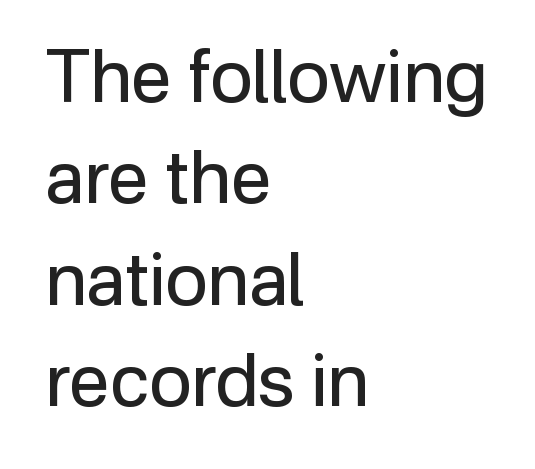
{"serif": "no", "italic": "no", "bold": "no", "weight": "regular", "width": "normal", "stroke_contrast": "low", "x_height": "medium", "monospaced": "no", "underline": "no", "align": "left", "line_spacing": "normal", "line_spacing_ratio": 1.39, "letter_spacing": "normal", "letter_spacing_em": 0.0, "glyph_px": 73}
